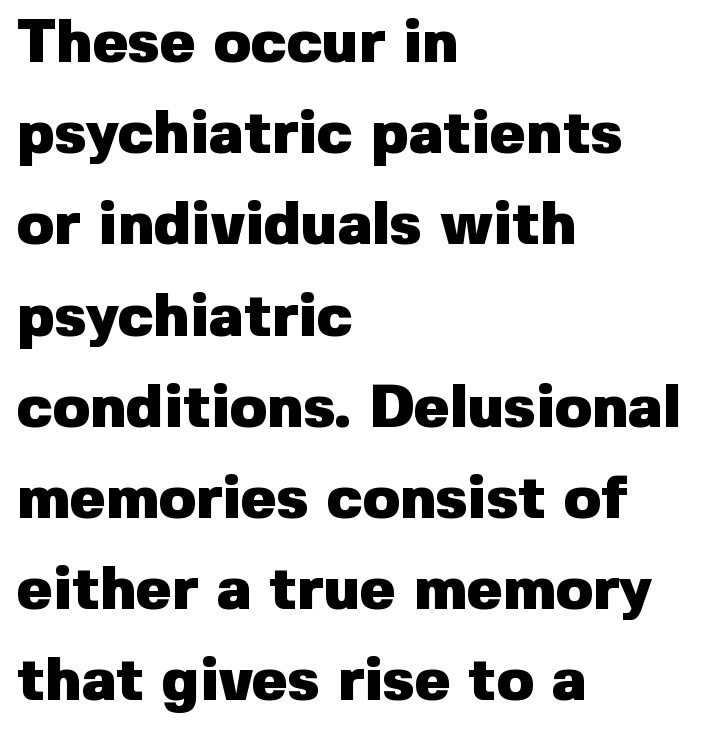
The passage shown is emphatically bold. The type is set solid horizontally, with unmodified tracking. Reading down the block, your eye returns to a fixed left position each line. Here the designer chose a conventional face with non-uniform glyph widths.
